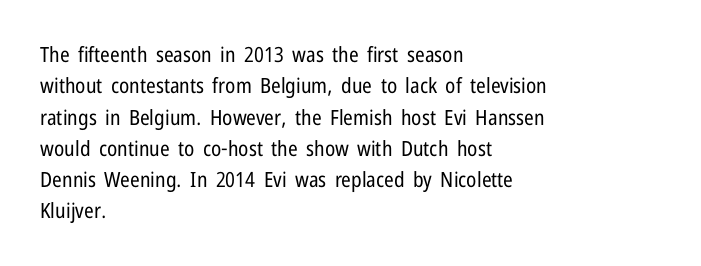
The image shows 21 px text type, upright; set left-aligned, normal line spacing (1.49x), normal letter spacing, not underlined.
